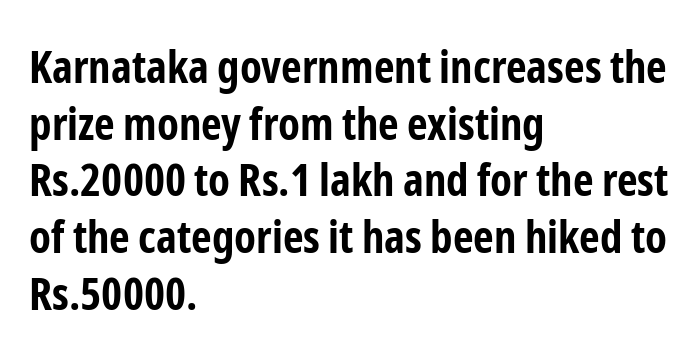
This sample uses plain, unmodified letter spacing. I'd call this a sans setting — the letters go barefoot. The rendering uses a bold face; every stroke is thick and dark. Beneath every word, the page is bare. The rendering anchors every line to the left-hand side.
